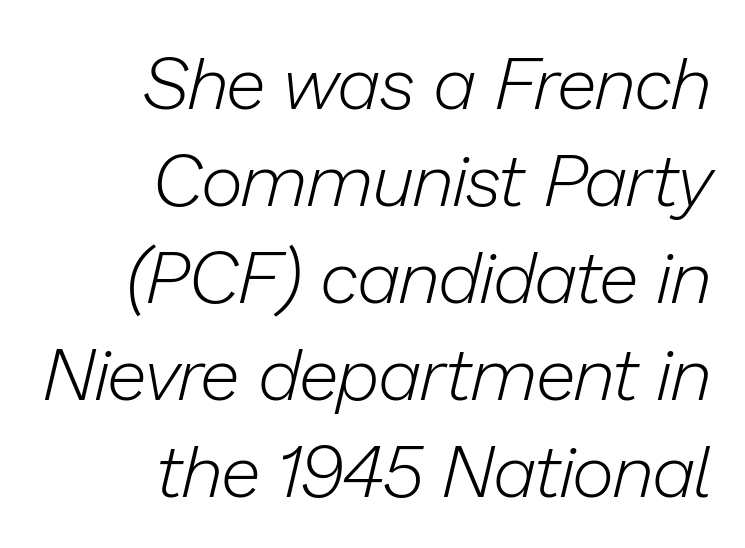
Q: Is the text bold? A: No.
Q: Is the text italic (slanted)? A: Yes, it leans right by about 13 degrees.
Q: Is the text underlined? A: No.
Q: How is the paragraph aligned? A: Right-aligned.
Q: Is the spacing between letters normal or unusually wide? A: Normal.
Q: Is the spacing between lines tight, normal or loose? A: Normal.
Q: Width (condensed, normal, or wide)? A: Normal.
Q: Stroke contrast? A: Low.
Q: x-height? A: Medium.
Q: Monospaced? A: No.
